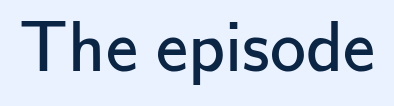
Q: Is the text bold? A: No.
Q: Is the text italic (slanted)? A: No, it is upright.
Q: Is the typeface a serif or a sans-serif typeface? A: Sans-serif.
Q: Is the text underlined? A: No.
Q: Is the spacing between letters normal or unusually wide? A: Normal.
Q: Width (condensed, normal, or wide)? A: Normal.
Q: Stroke contrast? A: Low.
Q: x-height? A: Small.
Q: Monospaced? A: No.
